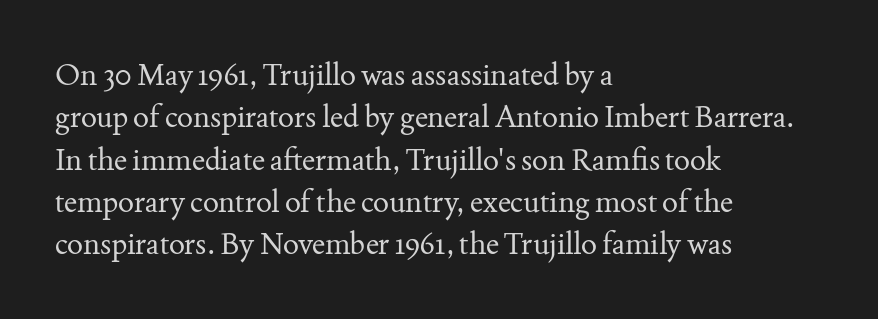
The image shows 30 px regular-weight serif type, upright; set left-aligned, normal line spacing (1.41x), normal letter spacing, not underlined; medium stroke contrast and a small x-height.
